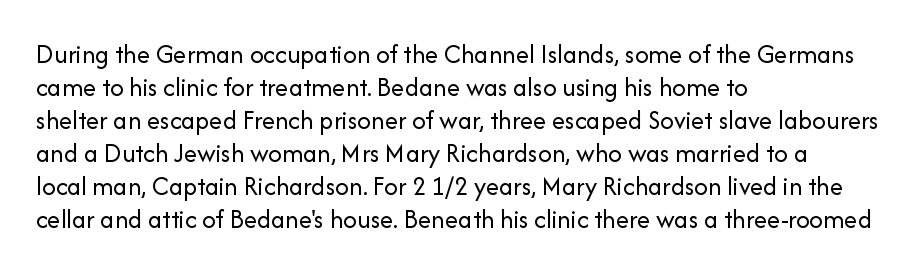
The image shows 27 px text type, upright; set left-aligned, line spacing 1.22x, normal letter spacing, not underlined.
